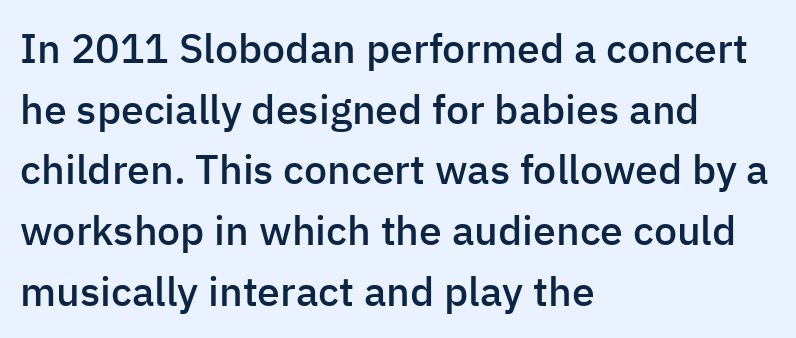
You could call the tracking neutral — neither tight nor loose. Semibold letterforms, between regular and bold. Unmarked baselines from the first word to the last. In terms of letterform style, serifs are entirely absent.
